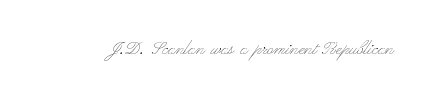
{"bold": "no", "underline": "no", "letter_spacing": "normal", "letter_spacing_em": 0.0, "glyph_px": 22}
